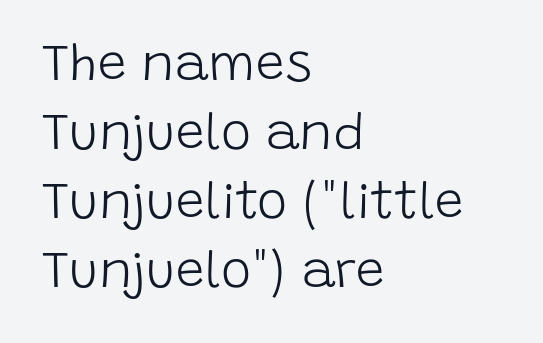
{"serif": "no", "italic": "no", "bold": "no", "weight": "light", "width": "normal", "stroke_contrast": "low", "x_height": "large", "monospaced": "no", "underline": "no", "align": "left", "line_spacing": "normal", "line_spacing_ratio": 1.35, "letter_spacing": "normal", "letter_spacing_em": 0.0, "glyph_px": 51}
